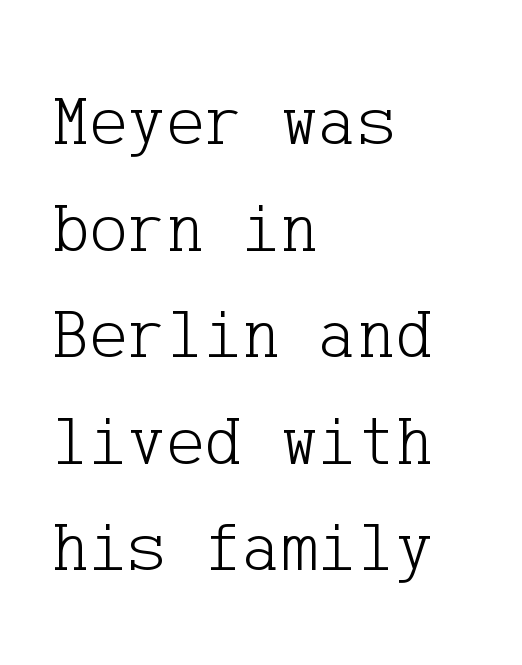
Q: Is the text bold? A: No.
Q: Is the text italic (slanted)? A: No, it is upright.
Q: Is the typeface a serif or a sans-serif typeface? A: Serif.
Q: Is the text underlined? A: No.
Q: How is the paragraph aligned? A: Left-aligned.
Q: Is the spacing between letters normal or unusually wide? A: Normal.
Q: Is the spacing between lines tight, normal or loose? A: Normal.
Q: Width (condensed, normal, or wide)? A: Normal.
Q: Stroke contrast? A: Low.
Q: x-height? A: Medium.
